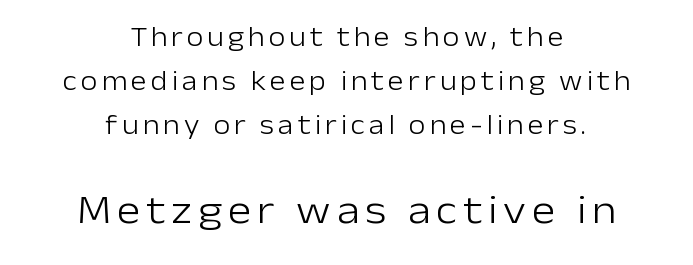
Q: Is the text bold? A: No.
Q: Is the text italic (slanted)? A: No, it is upright.
Q: Is the typeface a serif or a sans-serif typeface? A: Sans-serif.
Q: Is the text underlined? A: No.
Q: How is the paragraph aligned? A: Centered.
Q: Is the spacing between lines tight, normal or loose? A: Normal.
Q: Which block of text is set in a larger size, the first (top) or the second (bottom)? A: The second (bottom) one.
Q: Width (condensed, normal, or wide)? A: Normal.
Q: Stroke contrast? A: Low.
Q: x-height? A: Medium.
Q: Monospaced? A: No.
